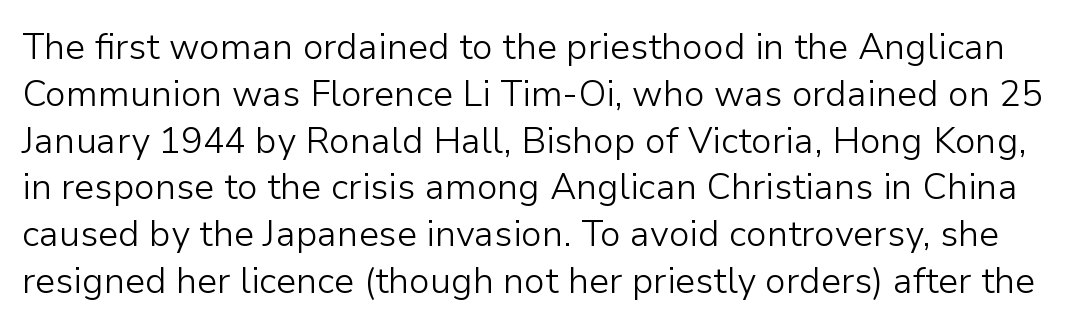
Unbolded letterforms with no extra heft. Honestly, there is no underline to notice here at all. To sum up the face: it is a sans, with no serifs. The line-height multiplier appears to be the usual default.
